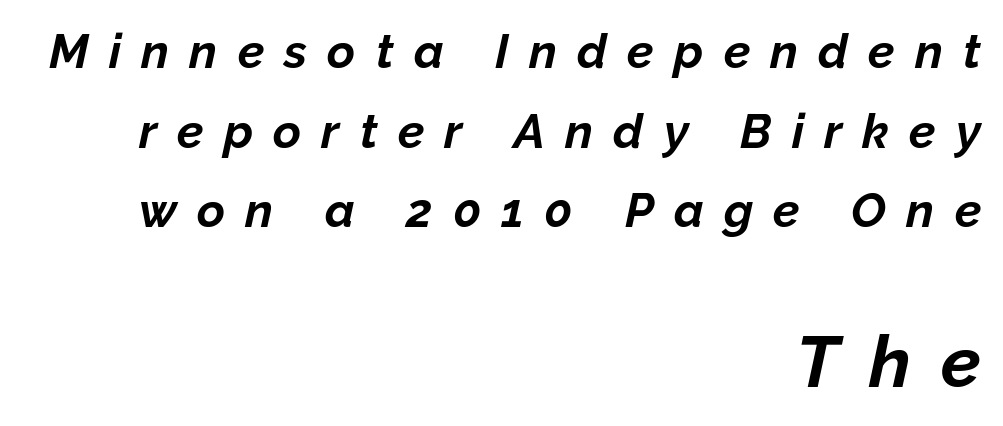
The image shows 72 px bold type, italic (leaning right); set right-aligned, normal line spacing (1.66x), unusually wide letter spacing (+0.42 em), not underlined; the second (bottom) block is 1.5x larger; low stroke contrast and a medium x-height.
